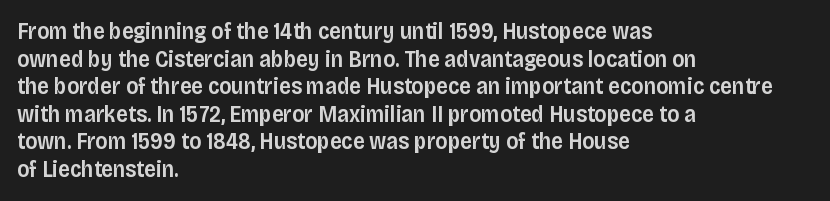
The image shows 23 px text type, upright; set left-aligned, line spacing 1.2x, normal letter spacing, not underlined.
